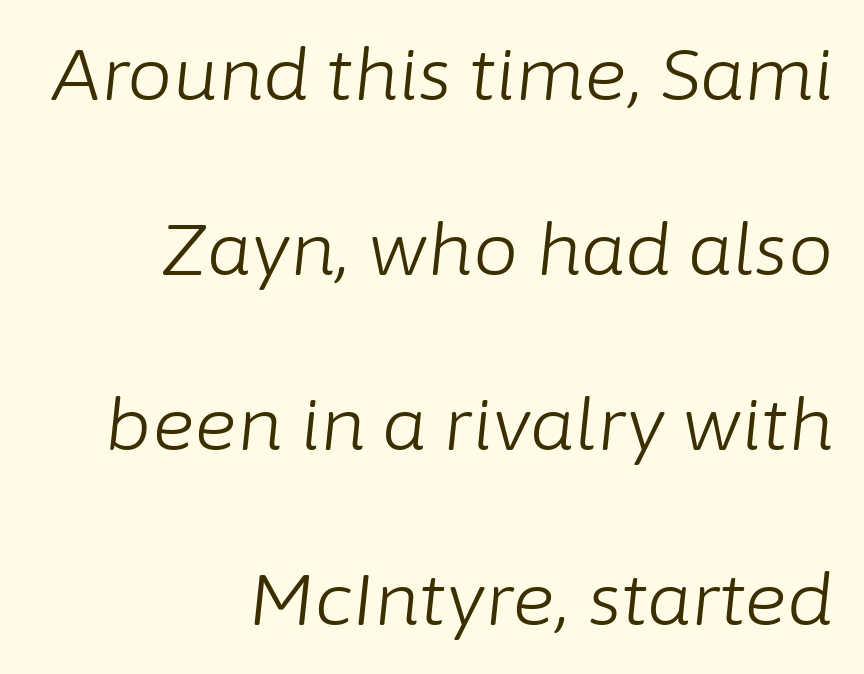
{"italic": "yes", "lean": "right", "slant_degrees": 6, "bold": "no", "weight": "light", "width": "normal", "stroke_contrast": "low", "x_height": "medium", "monospaced": "no", "underline": "no", "align": "right", "line_spacing": "loose", "line_spacing_ratio": 2.43, "letter_spacing": "normal", "letter_spacing_em": 0.0, "glyph_px": 72}
